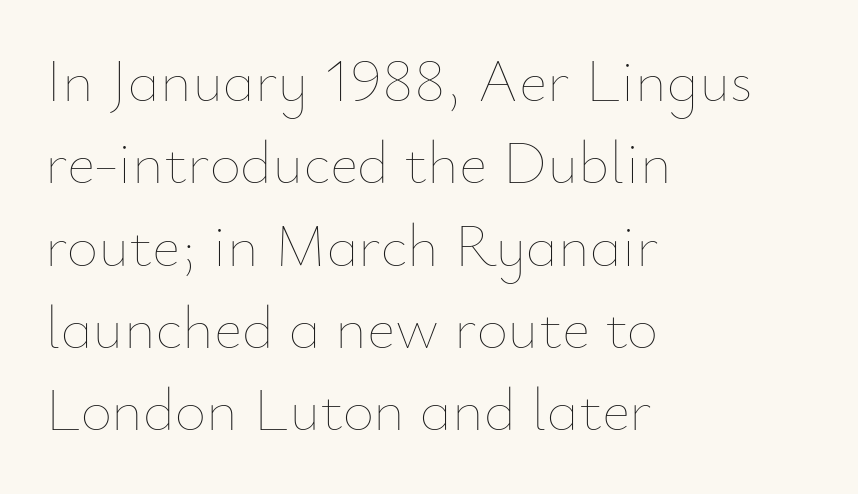
The image shows 61 px thin type, upright; set left-aligned, normal line spacing (1.35x), normal letter spacing, not underlined; low stroke contrast and a small x-height.
